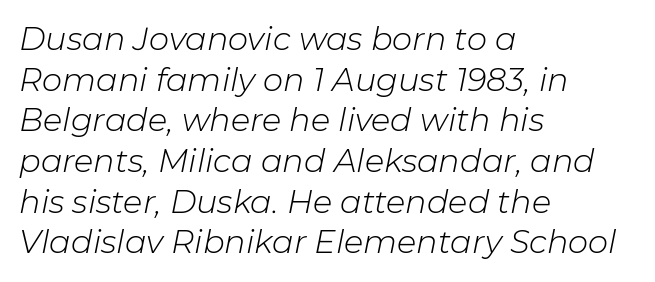
{"italic": "yes", "lean": "right", "slant_degrees": 11, "bold": "no", "weight": "light", "width": "normal", "stroke_contrast": "low", "x_height": "medium", "monospaced": "no", "underline": "no", "align": "left", "line_spacing": "normal", "line_spacing_ratio": 1.27, "letter_spacing": "normal", "letter_spacing_em": 0.0, "glyph_px": 32}
